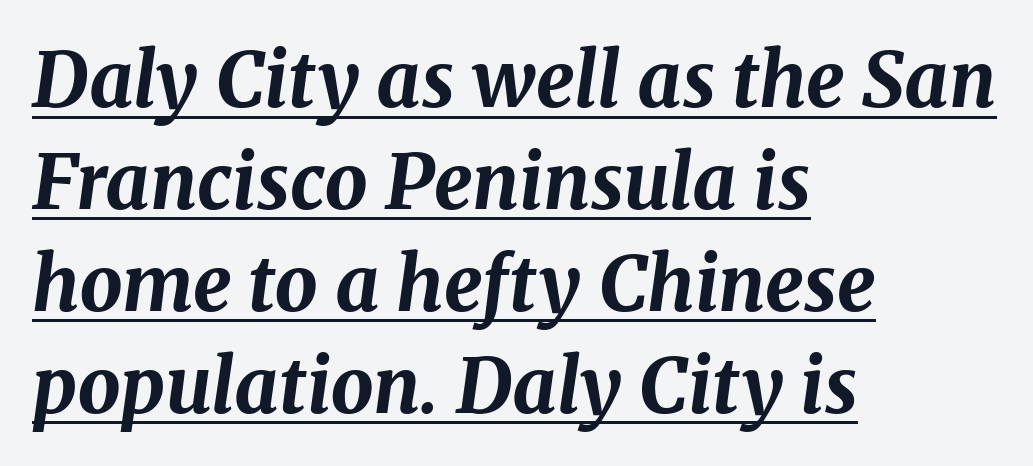
A classic flush-left, rag-right setting is used for this passage. How would I describe the line gaps? Plain and ordinary. A full-strength bold gives these letters their thick strokes. Do the characters align in a grid? No, the font is proportional. Tall strokes in this sample are angled rather than plumb.
